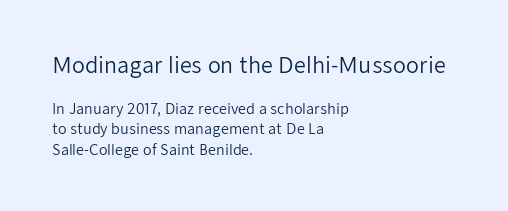
The image shows 21 px text type, upright; set left-aligned, normal line spacing (1.47x), normal letter spacing, not underlined; the first (top) block is 1.5x larger.
